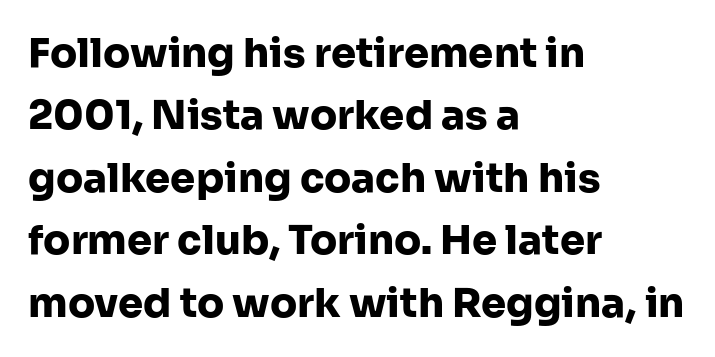
How are the letters spaced? Ordinarily, with no added tracking. A student would call this left alignment; a typographer would say flush left, rag right. The vertical gap from one line to the next is medium. Quick note: underline off. The designer went with a sans here, leaving each stem footless.
